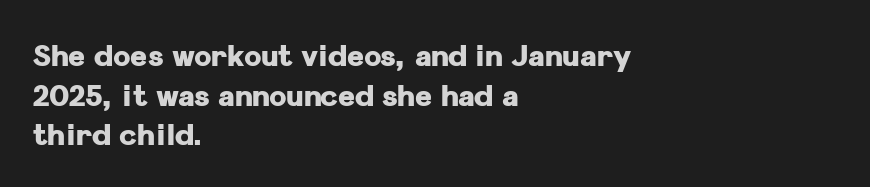
The image shows 29 px heavy sans-serif type, upright; set left-aligned, normal line spacing (1.37x), normal letter spacing, not underlined; low stroke contrast and a medium x-height.
